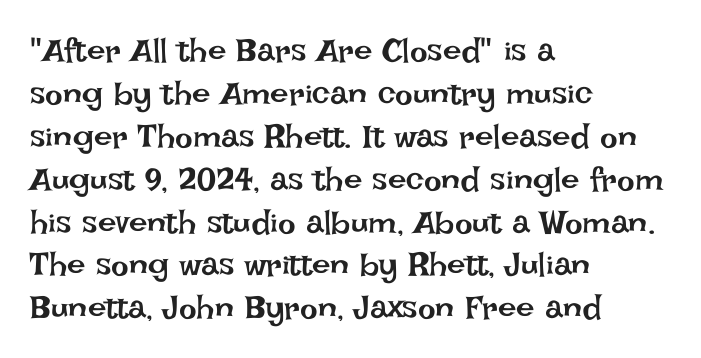
The letters advance in unequal steps, a hallmark of proportional type. Layout note: lines flush left. Unbolded letterforms with no extra heft. These lines sit exactly where default settings would place them.
